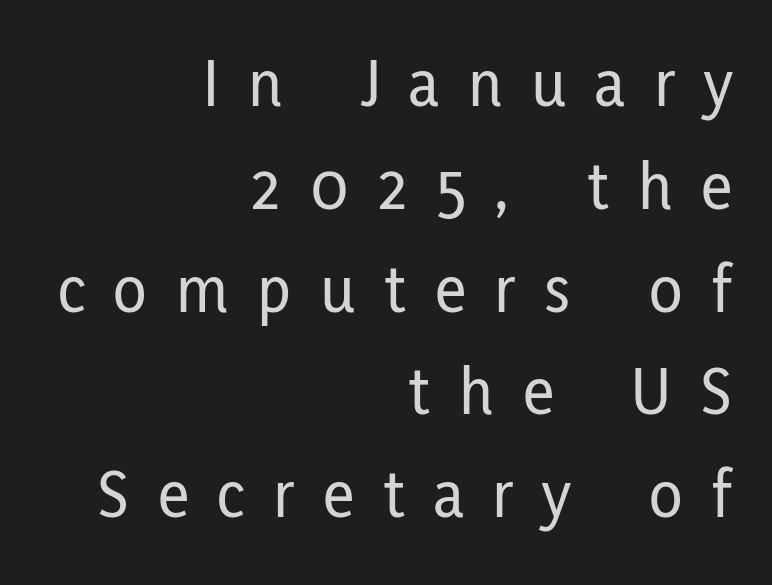
{"serif": "no", "italic": "no", "width": "condensed", "stroke_contrast": "low", "x_height": "medium", "monospaced": "no", "underline": "no", "align": "right", "line_spacing": "normal", "line_spacing_ratio": 1.49, "letter_spacing": "wide", "letter_spacing_em": 0.42, "glyph_px": 69}
